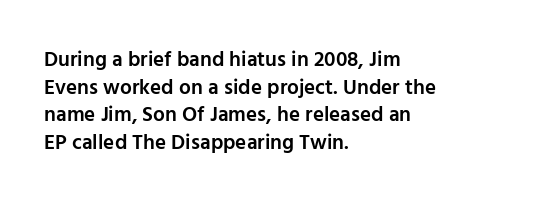
The image shows 21 px text type, upright; set left-aligned, normal line spacing (1.32x), normal letter spacing, not underlined.
